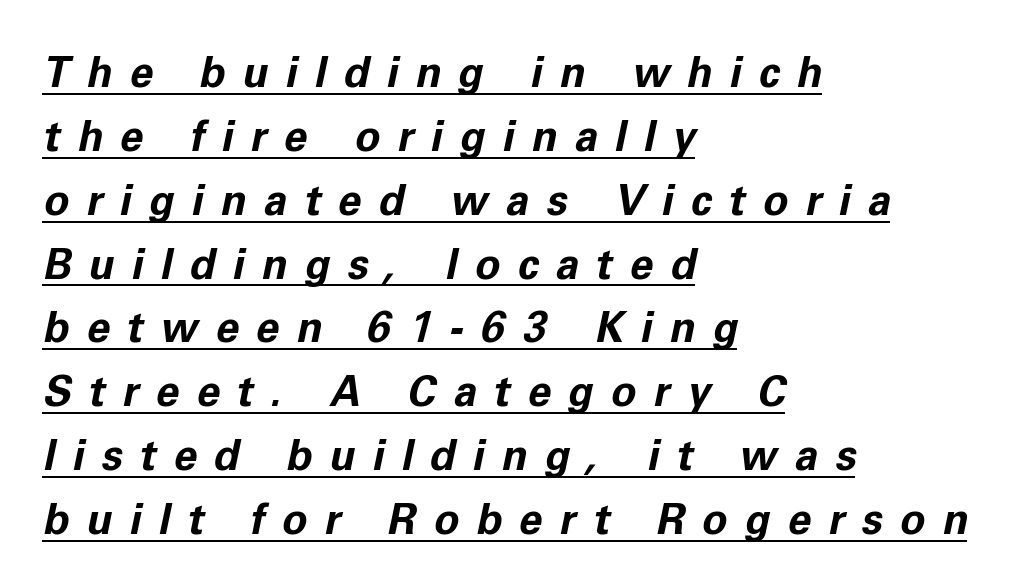
{"italic": "yes", "lean": "right", "slant_degrees": 11, "bold": "yes", "weight": "bold", "width": "normal", "stroke_contrast": "low", "x_height": "medium", "monospaced": "no", "underline": "yes", "align": "left", "line_spacing": "normal", "line_spacing_ratio": 1.52, "letter_spacing": "wide", "letter_spacing_em": 0.41, "glyph_px": 42}
